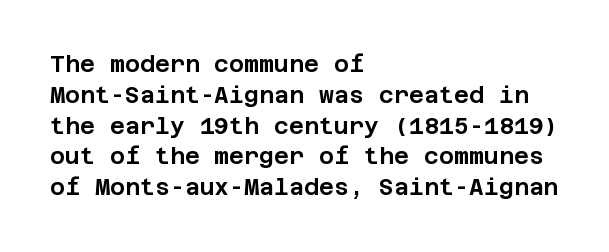
Q: Is the text italic (slanted)? A: No, it is upright.
Q: Is the text underlined? A: No.
Q: How is the paragraph aligned? A: Left-aligned.
Q: Is the spacing between letters normal or unusually wide? A: Normal.
Q: Is the spacing between lines tight, normal or loose? A: Normal.
